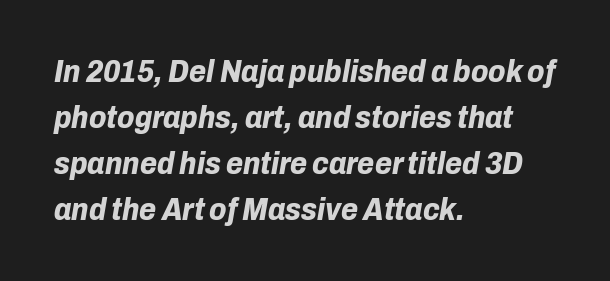
{"italic": "yes", "lean": "right", "slant_degrees": 10, "bold": "yes", "weight": "bold", "width": "normal", "stroke_contrast": "low", "x_height": "medium", "monospaced": "no", "underline": "no", "align": "left", "line_spacing": "normal", "line_spacing_ratio": 1.48, "letter_spacing": "normal", "letter_spacing_em": 0.0, "glyph_px": 31}
